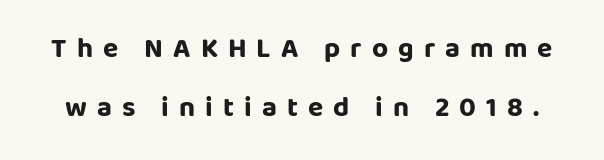
The image shows 28 px bold sans-serif type, upright; set loose line spacing (2.12x), unusually wide letter spacing (+0.36 em), not underlined; low stroke contrast and a large x-height.
